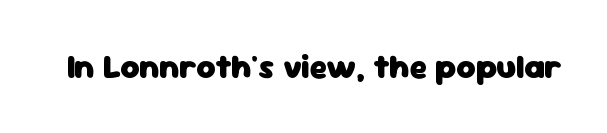
The letters advance in unequal steps, a hallmark of proportional type. Serifs: no, the terminals of the letterforms are clean. The lettering stays uniformly vertical, giving the passage a roman look. How are the letters spaced? Ordinarily, with no added tracking. Only glyphs here, with clear space below each row.
